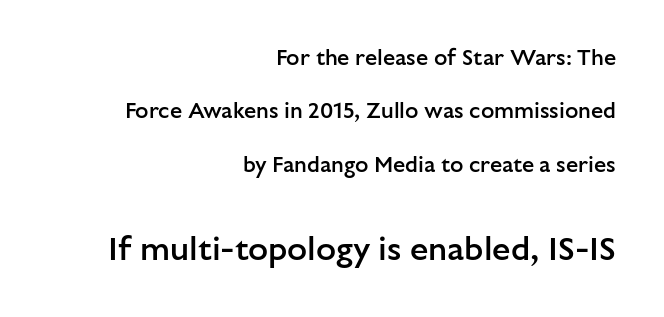
Does extra space separate the letters? No, they use regular spacing. What kind of face is this? One without serifs — a sans. Notice how the passage keeps a crisp vertical edge on the right only. Varying glyph widths throughout — classic text-font behaviour. Plain, unruled lines of type. Loosely led — the rows are spread out.
